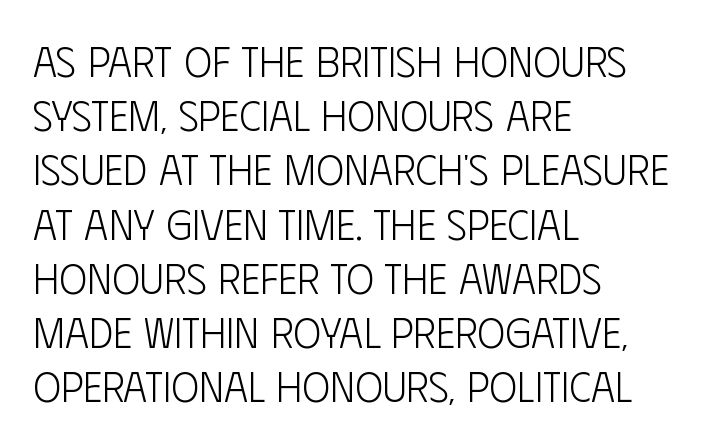
Q: Is the text bold? A: No.
Q: Is the text italic (slanted)? A: No, it is upright.
Q: Is the typeface a serif or a sans-serif typeface? A: Sans-serif.
Q: Is the text underlined? A: No.
Q: How is the paragraph aligned? A: Left-aligned.
Q: Is the spacing between letters normal or unusually wide? A: Normal.
Q: Is the spacing between lines tight, normal or loose? A: Normal.
Q: Width (condensed, normal, or wide)? A: Condensed.
Q: Stroke contrast? A: Low.
Q: x-height? A: Large.
Q: Monospaced? A: No.
